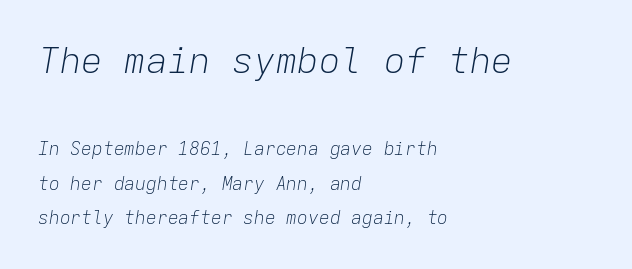
The image shows 36 px light type, italic (leaning right), monospaced; set left-aligned, loose line spacing (1.94x), normal letter spacing, not underlined; the first (top) block is 2.0x larger; low stroke contrast and a medium x-height.
